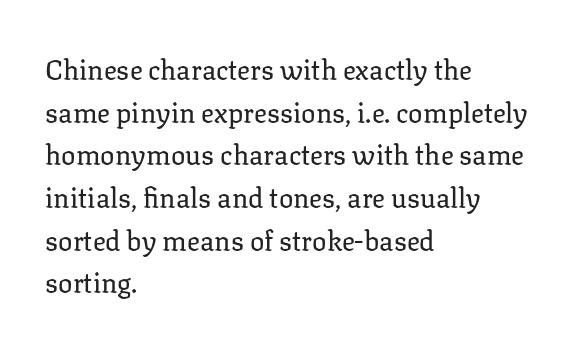
{"italic": "no", "bold": "no", "underline": "no", "align": "left", "line_spacing": "normal", "line_spacing_ratio": 1.58, "letter_spacing": "normal", "letter_spacing_em": 0.0, "glyph_px": 27}
